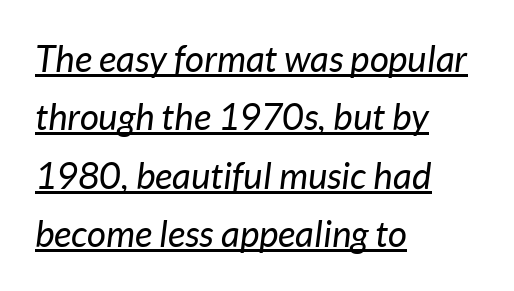
The image shows 37 px regular-weight type, italic (leaning right); set left-aligned, normal line spacing (1.58x), normal letter spacing, underlined; low stroke contrast and a medium x-height.
